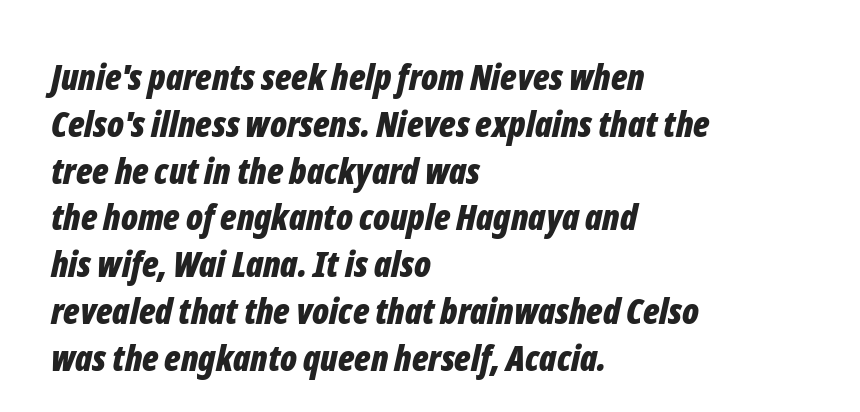
{"italic": "yes", "lean": "right", "slant_degrees": 12, "bold": "yes", "weight": "bold", "width": "condensed", "stroke_contrast": "low", "x_height": "medium", "monospaced": "no", "underline": "no", "align": "left", "line_spacing": "normal", "line_spacing_ratio": 1.3, "letter_spacing": "normal", "letter_spacing_em": 0.0, "glyph_px": 36}
